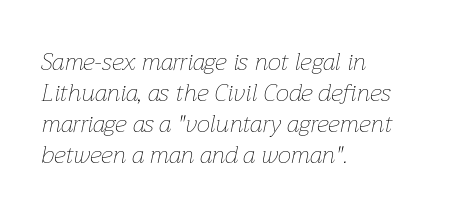
{"italic": "yes", "lean": "right", "slant_degrees": 12, "bold": "no", "underline": "no", "align": "left", "line_spacing": "normal", "line_spacing_ratio": 1.29, "letter_spacing": "normal", "letter_spacing_em": 0.0, "glyph_px": 24}
